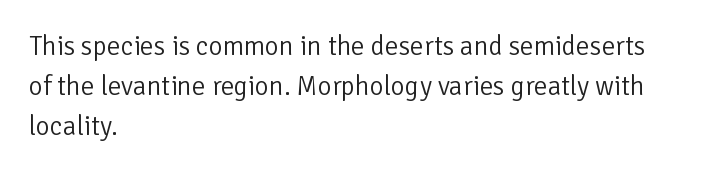
Q: Is the text bold? A: No.
Q: Is the text italic (slanted)? A: No, it is upright.
Q: Is the text underlined? A: No.
Q: How is the paragraph aligned? A: Left-aligned.
Q: Is the spacing between letters normal or unusually wide? A: Normal.
Q: Is the spacing between lines tight, normal or loose? A: Normal.
